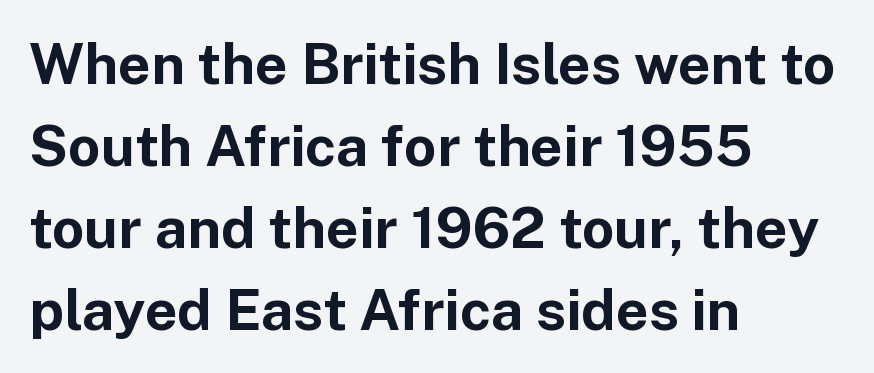
The image shows 57 px bold sans-serif type, upright; set left-aligned, normal line spacing (1.44x), normal letter spacing, not underlined; low stroke contrast and a medium x-height.
